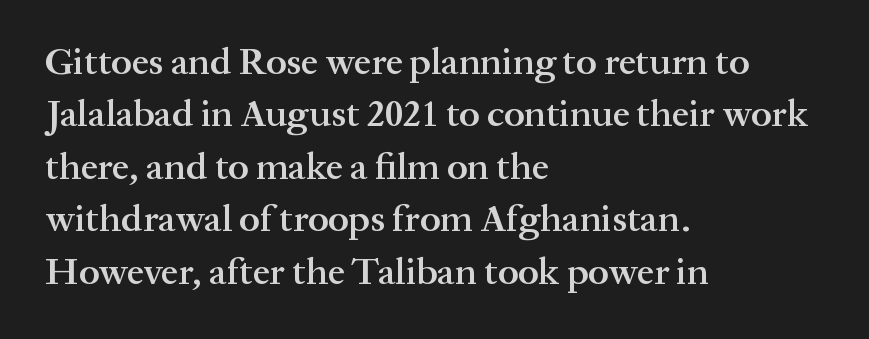
Q: Is the text bold? A: Semi-bold.
Q: Is the text italic (slanted)? A: No, it is upright.
Q: Is the typeface a serif or a sans-serif typeface? A: Serif.
Q: Is the text underlined? A: No.
Q: How is the paragraph aligned? A: Left-aligned.
Q: Is the spacing between letters normal or unusually wide? A: Normal.
Q: Is the spacing between lines tight, normal or loose? A: Normal.
Q: Width (condensed, normal, or wide)? A: Normal.
Q: Stroke contrast? A: Medium.
Q: x-height? A: Medium.
Q: Monospaced? A: No.
